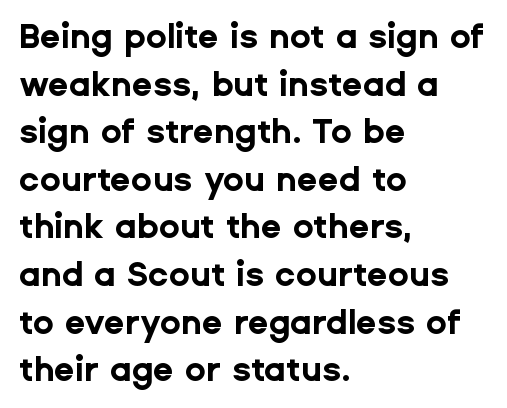
{"serif": "no", "italic": "no", "bold": "yes", "weight": "bold", "width": "normal", "stroke_contrast": "low", "x_height": "medium", "monospaced": "no", "underline": "no", "align": "left", "line_spacing": "normal", "line_spacing_ratio": 1.4, "letter_spacing": "normal", "letter_spacing_em": 0.0, "glyph_px": 34}
